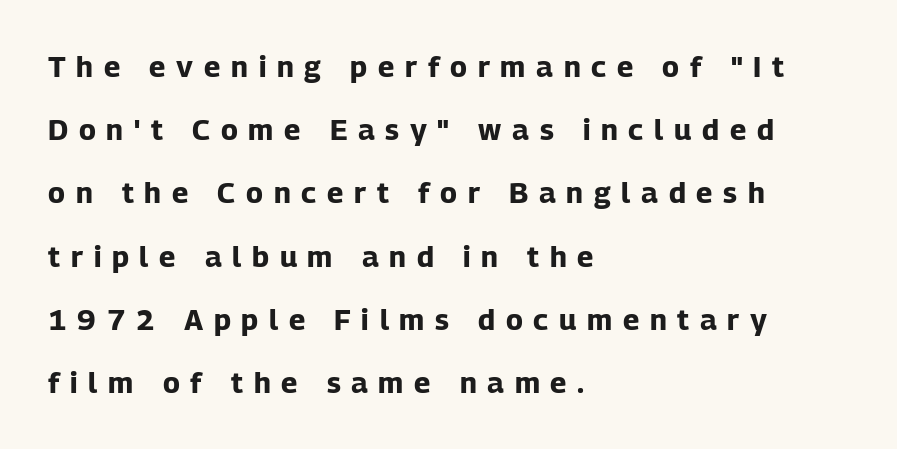
The horizontal fit of the characters is loose and conspicuously gappy. Compared with a centered layout, this one pins lines to the left instead. Nobody drew a line under any word here. On the weight axis this lands at bold, roughly 700. This sample uses an upright cut, with every glyph sitting square on the baseline. Here the designer chose a conventional face with non-uniform glyph widths.
